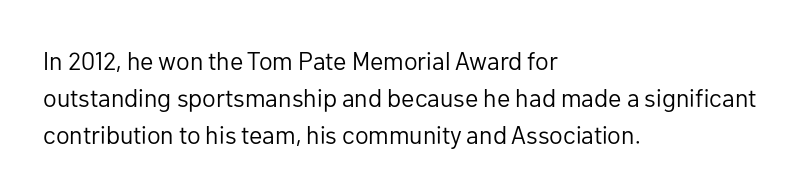
Each new line begins a customary step beneath the previous one. In CSS terms this would be text-align: left. Every character sits straight up, as roman type does. Inter-character spacing is left at the font's built-in metrics.
